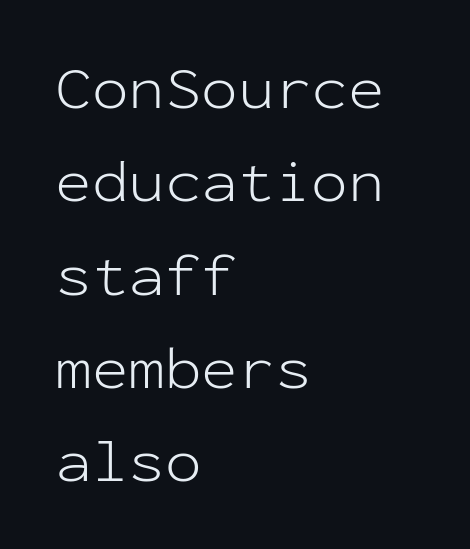
This is not heavy type; no bold has been used. Do the characters align in a grid? Yes, the font is monospaced. The text block is weighted toward the left margin, trailing off unevenly rightward. Only glyphs here, with clear space below each row. Leading matches the norm, producing a regular column.
